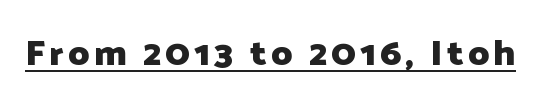
{"serif": "no", "italic": "no", "bold": "yes", "weight": "heavy", "width": "normal", "stroke_contrast": "low", "x_height": "medium", "monospaced": "no", "underline": "yes", "glyph_px": 36}
